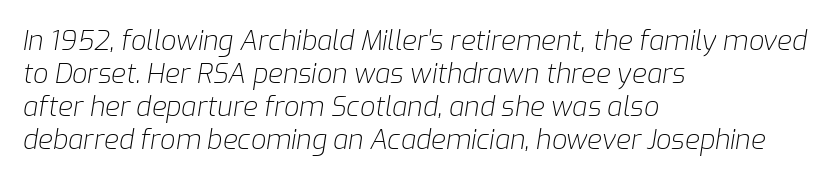
Letter spacing: default. No chunkiness to these letters — they're not bold. Letters rest on an invisible, unmarked baseline. The ragged edge is on the right, which tells us the setting is flush left.
